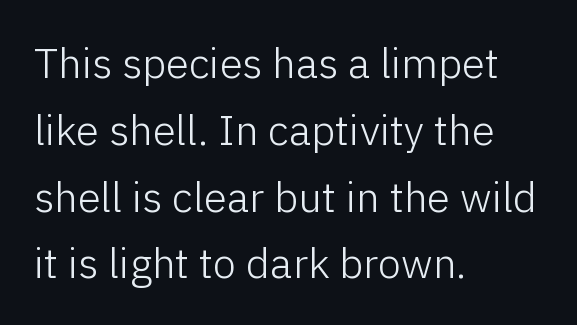
The image shows 42 px light sans-serif type, upright; set left-aligned, normal line spacing (1.59x), normal letter spacing, not underlined; low stroke contrast and a medium x-height.
